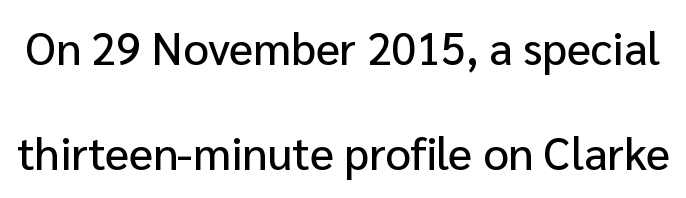
{"serif": "no", "italic": "no", "width": "normal", "stroke_contrast": "low", "x_height": "medium", "monospaced": "no", "underline": "no", "line_spacing": "loose", "line_spacing_ratio": 2.34, "letter_spacing": "normal", "letter_spacing_em": 0.0, "glyph_px": 45}
